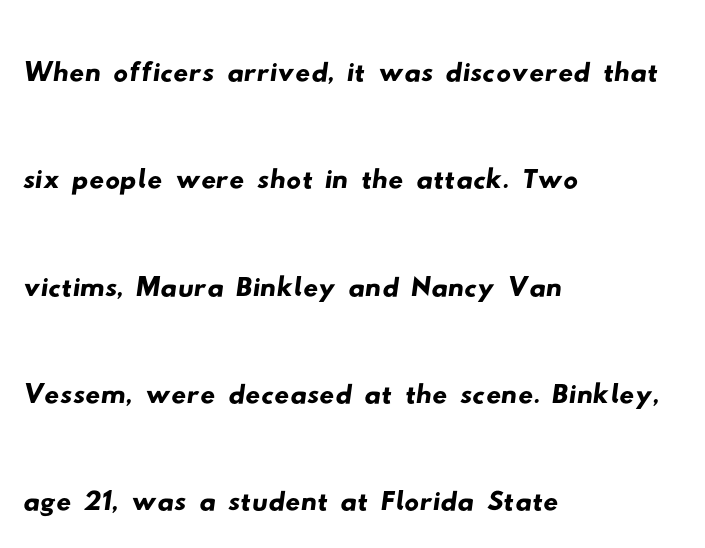
The image shows 73 px wide sans-serif type; set left-aligned, normal line spacing (1.47x), normal letter spacing, not underlined; low stroke contrast and a small x-height.
